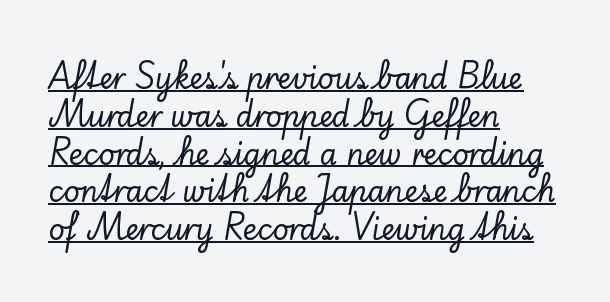
The image shows 28 px serif type; set left-aligned, normal line spacing (1.35x), normal letter spacing, underlined; low stroke contrast and a small x-height.
